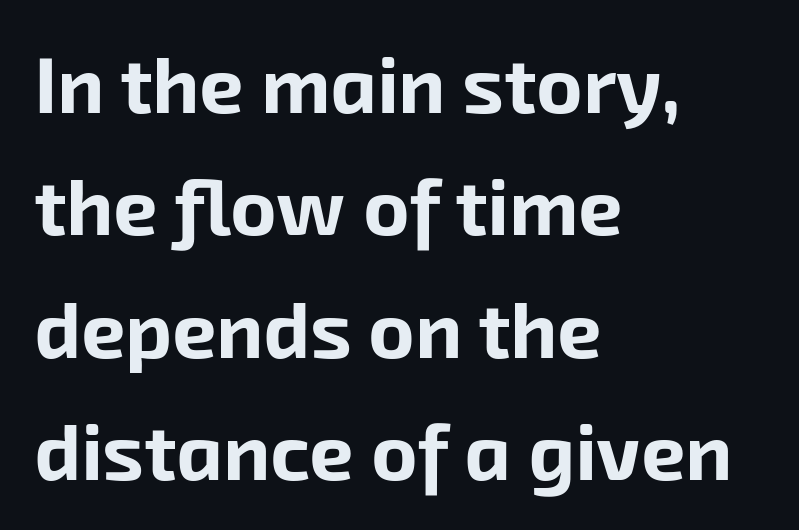
Letter spacing: default. Grotesque or geometric, the face here clearly has no serifs. The rendering uses a moderate line-height, typical for paragraphs. Casual observation: everything's shoved over to the left. Only glyphs here, with clear space below each row. Caption: bold face, heavy strokes.
